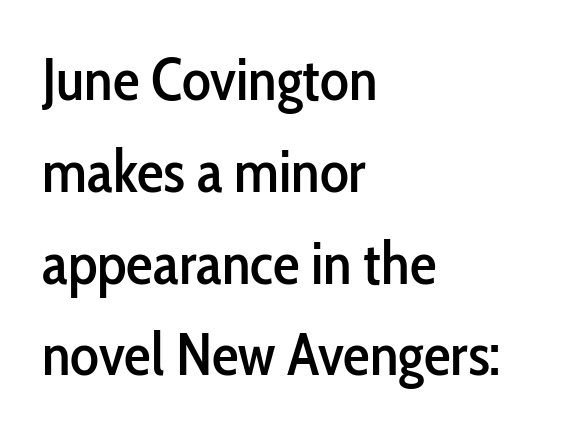
The image shows 60 px condensed sans-serif type, upright; set left-aligned, normal line spacing (1.53x), normal letter spacing, not underlined; low stroke contrast and a medium x-height.
